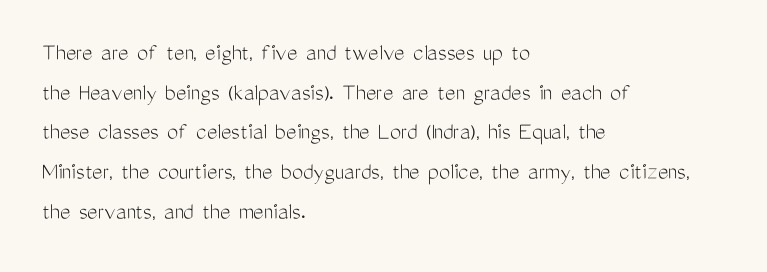
{"italic": "no", "bold": "no", "underline": "no", "align": "left", "line_spacing": "normal", "line_spacing_ratio": 1.59, "letter_spacing": "normal", "letter_spacing_em": 0.0, "glyph_px": 25}
